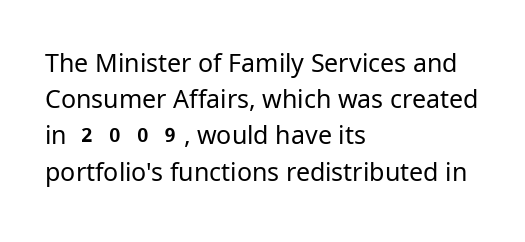
Q: Is the text bold? A: No.
Q: Is the text italic (slanted)? A: No, it is upright.
Q: Is the text underlined? A: No.
Q: How is the paragraph aligned? A: Left-aligned.
Q: Is the spacing between letters normal or unusually wide? A: Normal.
Q: Is the spacing between lines tight, normal or loose? A: Normal.
